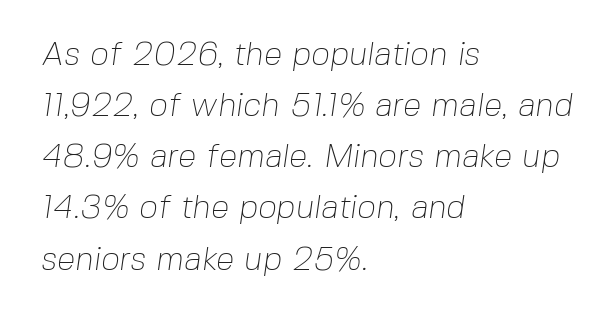
The image shows 33 px thin sans-serif type; set left-aligned, normal line spacing (1.55x), normal letter spacing, not underlined; low stroke contrast and a medium x-height.
